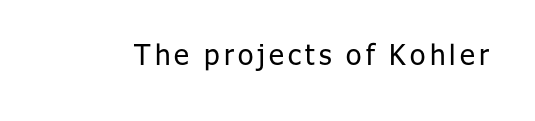
Q: Is the text bold? A: No.
Q: Is the text italic (slanted)? A: No, it is upright.
Q: Is the typeface a serif or a sans-serif typeface? A: Sans-serif.
Q: Is the text underlined? A: No.
Q: Width (condensed, normal, or wide)? A: Normal.
Q: Stroke contrast? A: Low.
Q: x-height? A: Medium.
Q: Monospaced? A: No.
